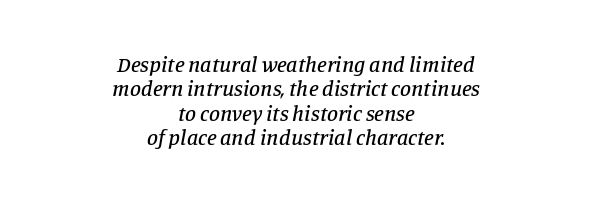
The image shows 22 px text type, italic (leaning right); set centered, tight line spacing (1.11x), normal letter spacing, not underlined.
